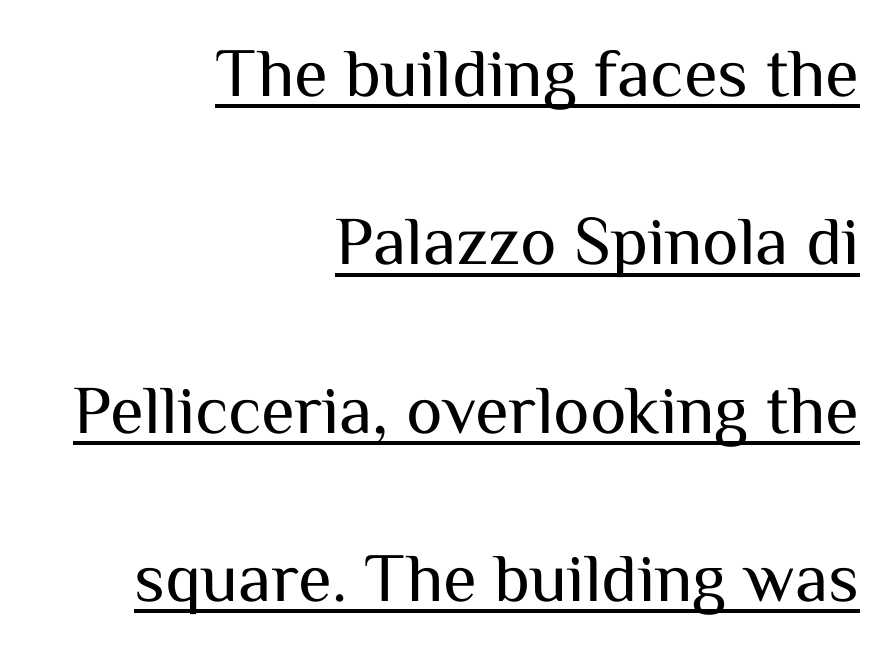
Heft: none added — not bold. Check the space under the baseline: a stroke is drawn there. The line-height multiplier appears high, well above default. Each word holds together tightly as a unit, with standard inter-letter gaps.
